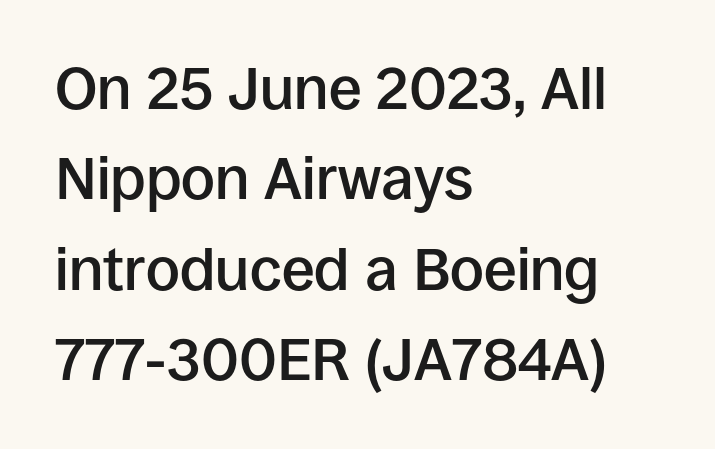
Which margin do the lines hug? The left one — the right edge is uneven. This is sans-serif lettering, the kind often seen on screens and signage. In terms of letterspacing, this is plain default setting. The passage shown is typed in a proportional face where columns would drift. Notice the strokes are somewhat thickened but not fully heavy: this is a semibold. The space directly below the letters is spotless.
